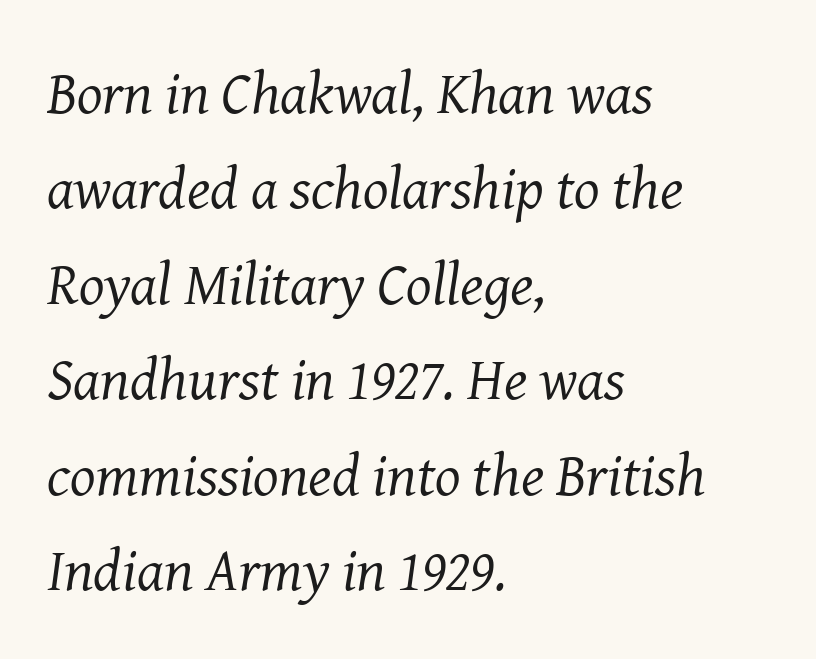
{"serif": "yes", "italic": "yes", "lean": "right", "slant_degrees": 8, "bold": "no", "weight": "regular", "width": "normal", "stroke_contrast": "medium", "x_height": "medium", "monospaced": "no", "underline": "no", "align": "left", "line_spacing": "normal", "line_spacing_ratio": 1.59, "letter_spacing": "normal", "letter_spacing_em": 0.0, "glyph_px": 60}
